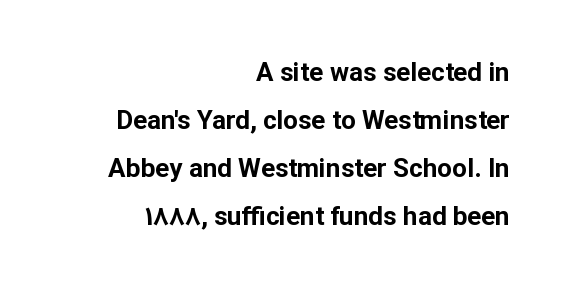
{"italic": "no", "bold": "yes", "underline": "no", "align": "right", "line_spacing_ratio": 1.84, "letter_spacing": "normal", "letter_spacing_em": 0.0, "glyph_px": 26}
